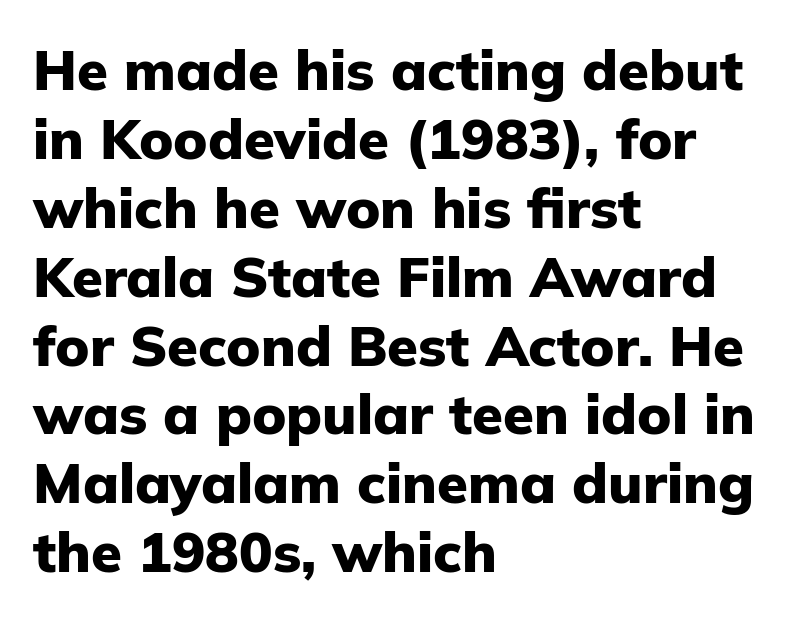
The image shows 56 px heavy sans-serif type, upright; set left-aligned, line spacing 1.23x, normal letter spacing, not underlined; low stroke contrast and a medium x-height.
